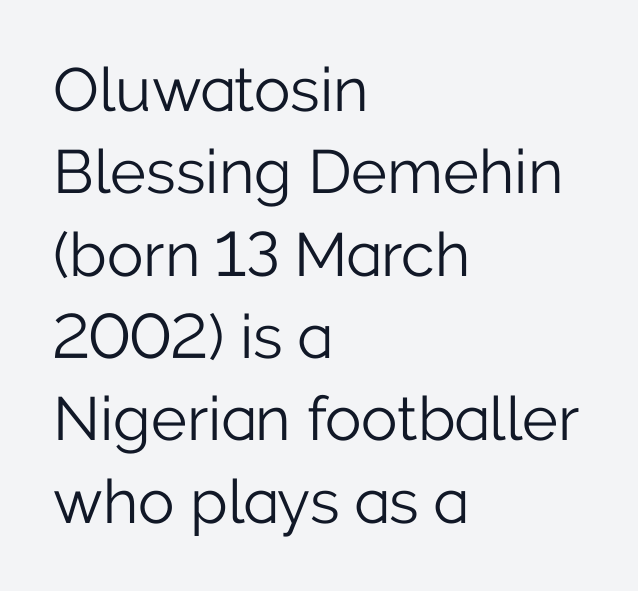
A roman cut, with each character standing at attention. Unmarked baselines from the first word to the last. Short note: letters normally spaced. Summary of vertical rhythm: regular, with standard interline spacing.
